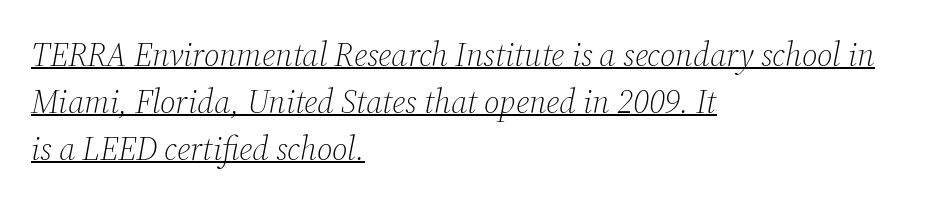
Q: Is the text bold? A: No.
Q: Is the text italic (slanted)? A: Yes, it leans right by about 12 degrees.
Q: Is the typeface a serif or a sans-serif typeface? A: Serif.
Q: Is the text underlined? A: Yes.
Q: How is the paragraph aligned? A: Left-aligned.
Q: Is the spacing between letters normal or unusually wide? A: Normal.
Q: Is the spacing between lines tight, normal or loose? A: Normal.
Q: Width (condensed, normal, or wide)? A: Normal.
Q: Stroke contrast? A: Medium.
Q: x-height? A: Medium.
Q: Monospaced? A: No.
